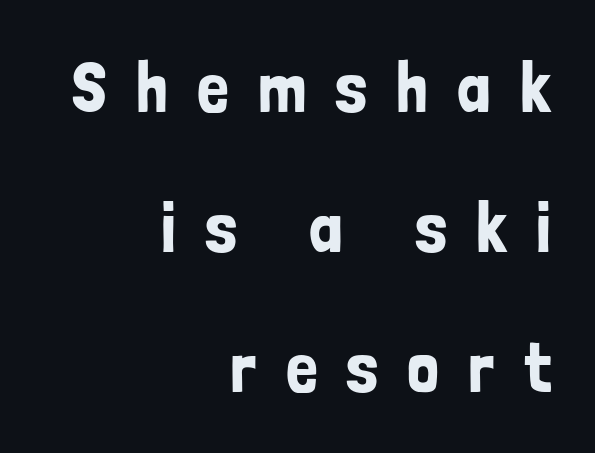
The image shows 71 px condensed sans-serif type, upright; set right-aligned, loose line spacing (1.97x), unusually wide letter spacing (+0.41 em), not underlined; low stroke contrast and a medium x-height.
